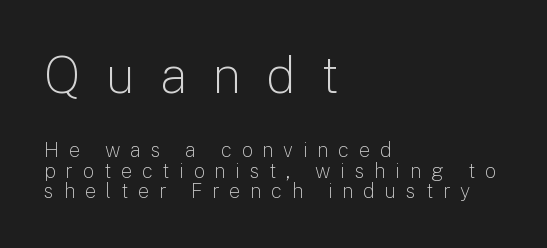
{"serif": "no", "italic": "no", "bold": "no", "weight": "light", "width": "normal", "stroke_contrast": "low", "x_height": "medium", "monospaced": "no", "underline": "no", "align": "left", "line_spacing": "tight", "line_spacing_ratio": 1.04, "letter_spacing": "wide", "letter_spacing_em": 0.49, "larger_block": "first", "size_ratio": 2.55, "glyph_px": 51}
